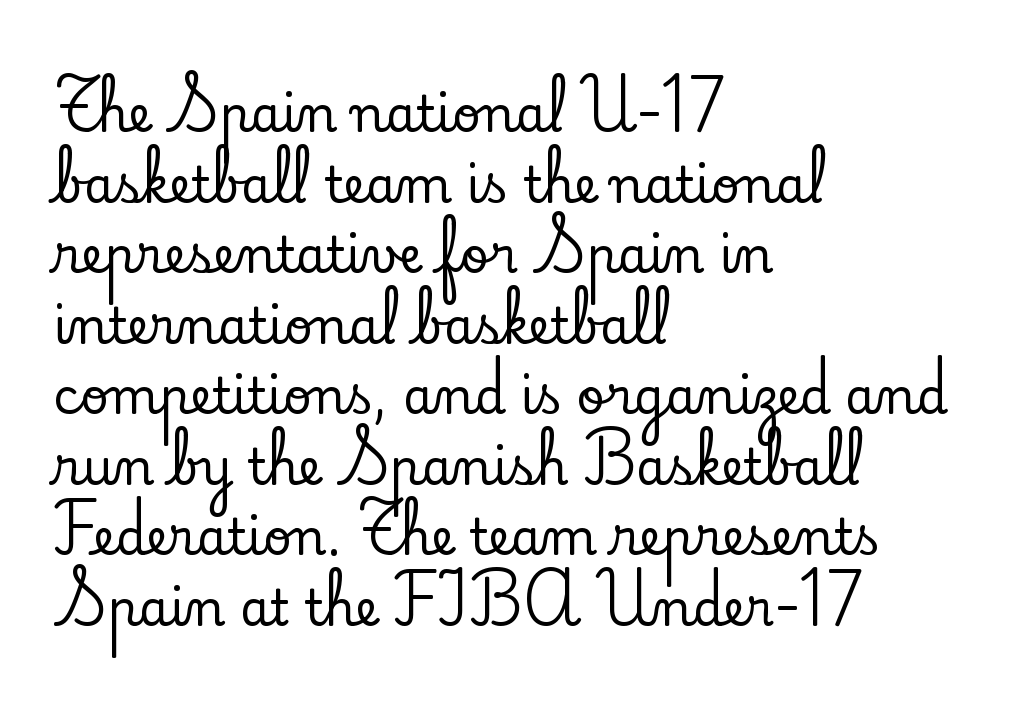
Varying glyph widths throughout — classic text-font behaviour. Designer's note — italics off, roman on. Check the space under the baseline: it is left empty. Evenly set lines give the paragraph a standard silhouette.
